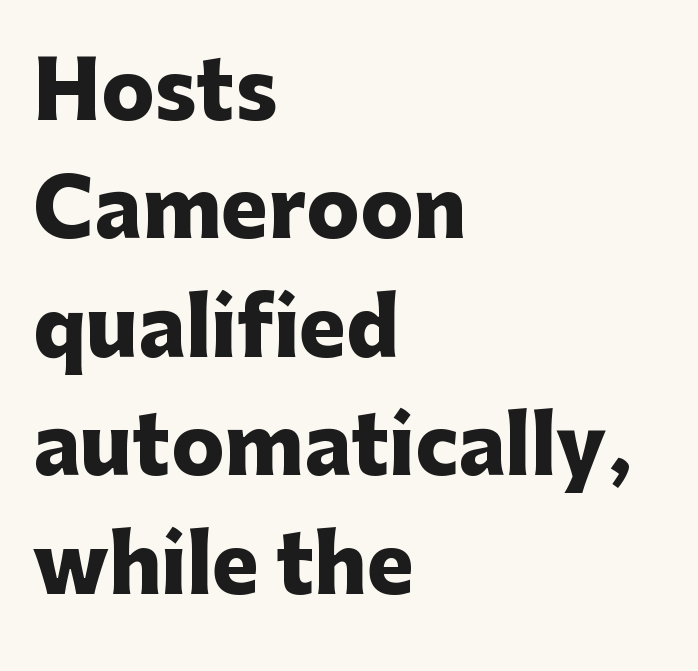
Q: Is the text bold? A: Yes.
Q: Is the text italic (slanted)? A: No, it is upright.
Q: Is the typeface a serif or a sans-serif typeface? A: Sans-serif.
Q: Is the text underlined? A: No.
Q: How is the paragraph aligned? A: Left-aligned.
Q: Is the spacing between letters normal or unusually wide? A: Normal.
Q: Is the spacing between lines tight, normal or loose? A: Normal.
Q: Width (condensed, normal, or wide)? A: Normal.
Q: Stroke contrast? A: Low.
Q: x-height? A: Medium.
Q: Monospaced? A: No.
